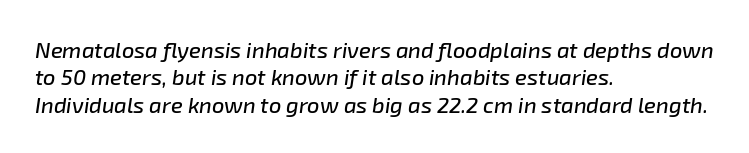
{"italic": "yes", "lean": "right", "slant_degrees": 8, "underline": "no", "align": "left", "line_spacing_ratio": 1.24, "letter_spacing": "normal", "letter_spacing_em": 0.0, "glyph_px": 22}
